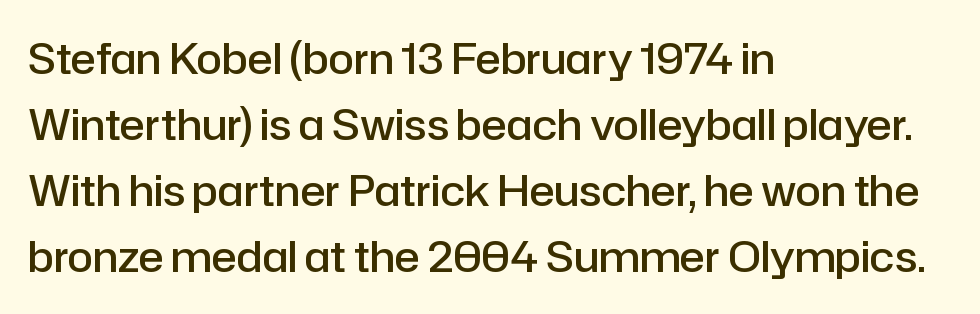
Glyph-to-glyph distance matches everyday printed text. Leading: standard. Note: no serifs on the glyphs. In CSS terms this would be text-align: left. Do the characters align in a grid? No, the font is proportional.
